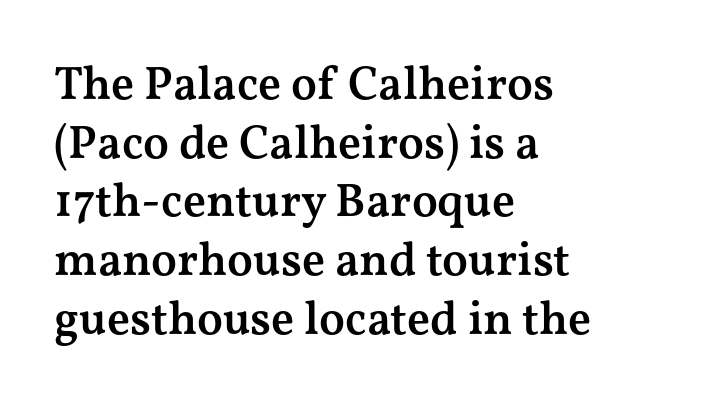
The image shows 47 px semibold, wide serif type, upright; set left-aligned, normal line spacing (1.25x), normal letter spacing, not underlined; medium stroke contrast and a medium x-height.
